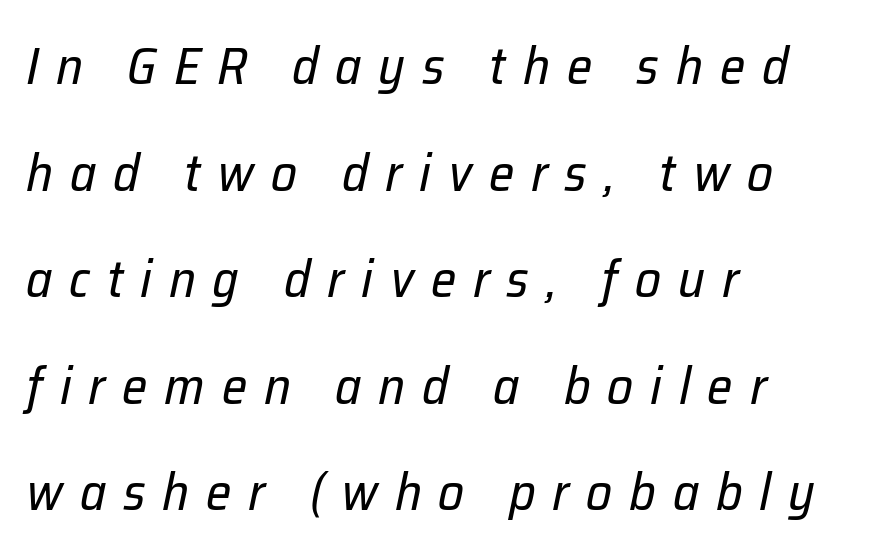
Notice how the stems are inclined rather than vertical — that's the hallmark of italics. Successive baselines arrive slowly, with a big drop between each. Underline: absent. Summary of weight: not heavy and not bold. Alignment: flush left.
